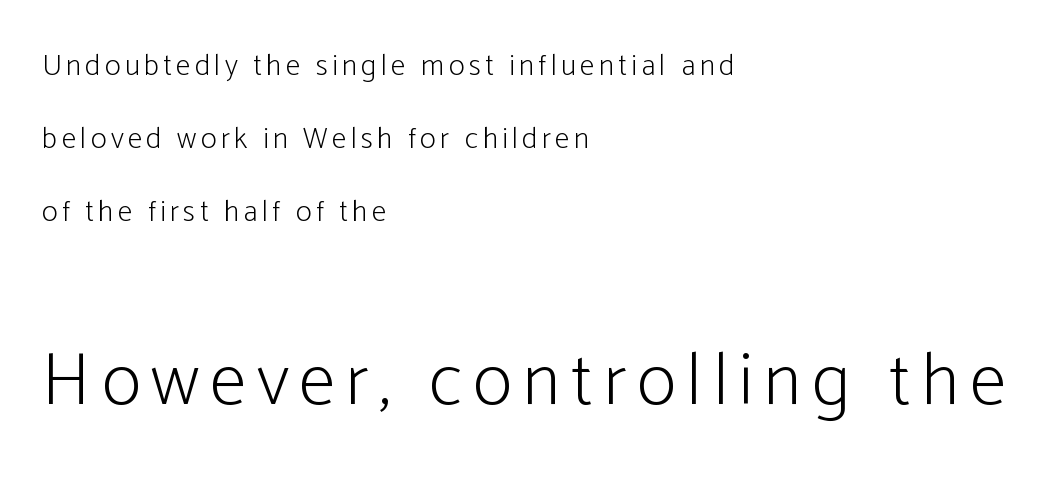
Q: Is the text bold? A: No.
Q: Is the text italic (slanted)? A: No, it is upright.
Q: Is the typeface a serif or a sans-serif typeface? A: Sans-serif.
Q: Is the text underlined? A: No.
Q: How is the paragraph aligned? A: Left-aligned.
Q: Is the spacing between lines tight, normal or loose? A: Loose.
Q: Which block of text is set in a larger size, the first (top) or the second (bottom)? A: The second (bottom) one.
Q: Width (condensed, normal, or wide)? A: Condensed.
Q: Stroke contrast? A: Low.
Q: x-height? A: Medium.
Q: Monospaced? A: No.
